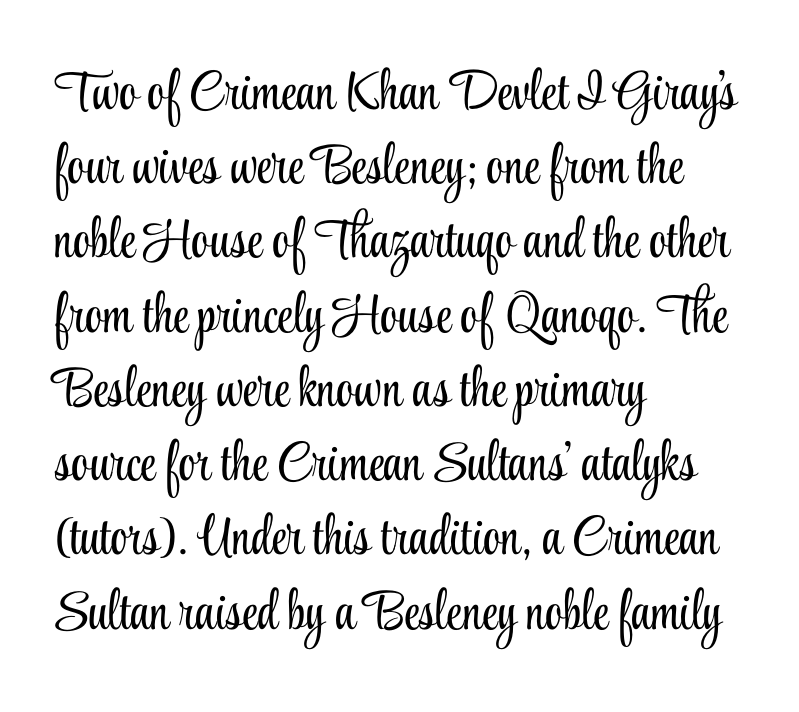
The image shows 55 px light, condensed serif type; set left-aligned, normal line spacing (1.35x), normal letter spacing, not underlined; low stroke contrast and a small x-height.
